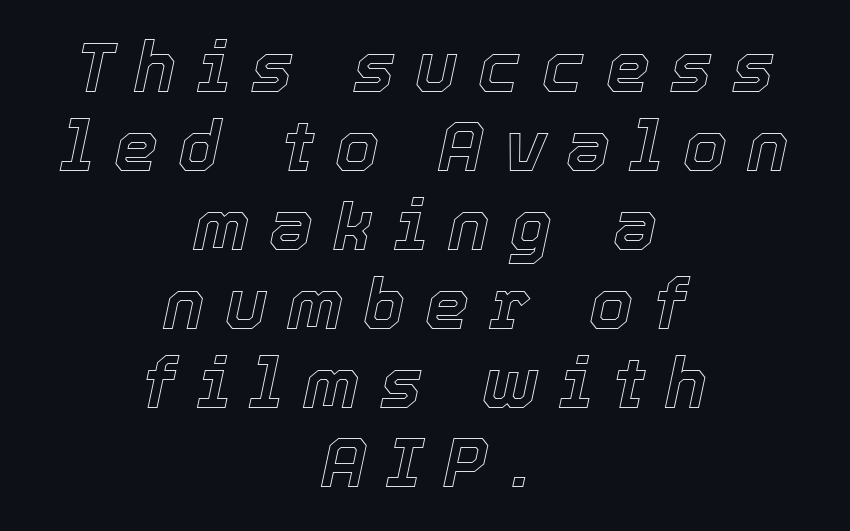
The passage shown stacks its lines with hardly any gap. Centered paragraph, ragged on both sides. The typography opts for an oblique posture over an upright one. Here the glyphs are tracked loosely, breaking word shapes into spaced letters. Check the space under the baseline: it is left empty.
